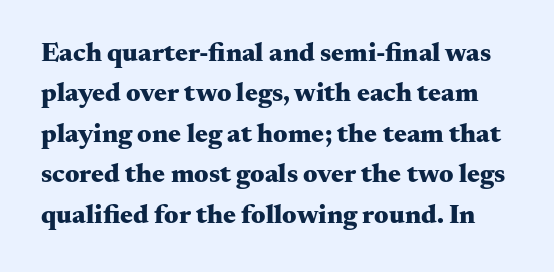
{"italic": "no", "bold": "yes", "underline": "no", "line_spacing": "normal", "line_spacing_ratio": 1.5, "letter_spacing": "normal", "letter_spacing_em": 0.0, "glyph_px": 27}
